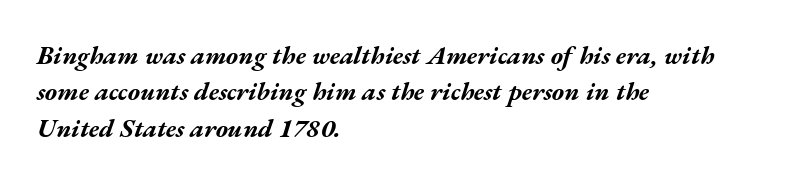
The image shows 26 px bold type, italic (leaning right); set left-aligned, normal line spacing (1.4x), normal letter spacing, not underlined.
